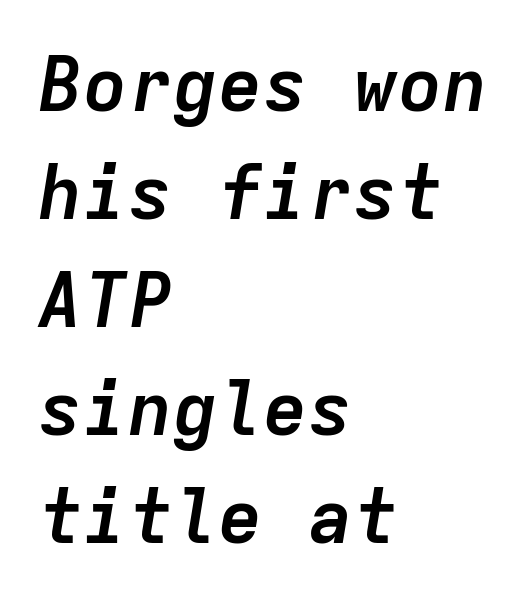
Clear beneath every line of the passage. The whole block is typeset with a tilt. The letterforms sit shoulder to shoulder at normal distance. The passage is arranged the way most books set body copy — flush left. The rendering uses typewriter-style spacing with identical character cells.
